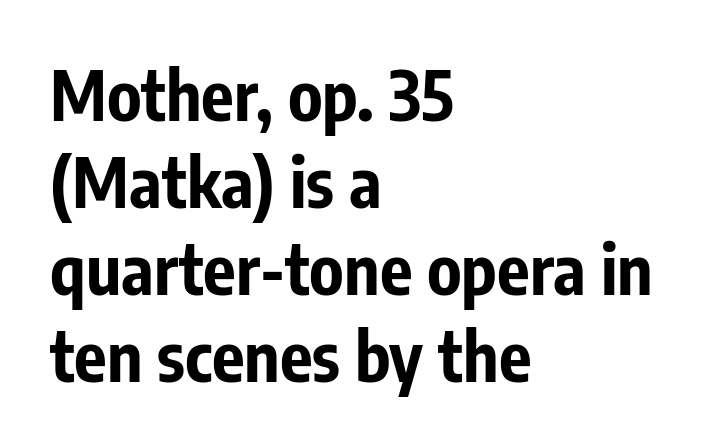
A typesetter would call this proportional, since set widths differ per character. Rendered with straight, roman letterforms. Stroke thickness is high; the sample reads as a true bold. Normally led — the rows are evenly, conventionally spaced.
